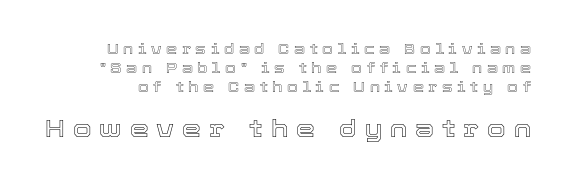
Q: Is the text italic (slanted)? A: No, it is upright.
Q: Is the text underlined? A: No.
Q: Is the spacing between letters normal or unusually wide? A: Unusually wide.
Q: Is the spacing between lines tight, normal or loose? A: Normal.
Q: Which block of text is set in a larger size, the first (top) or the second (bottom)? A: The second (bottom) one.
